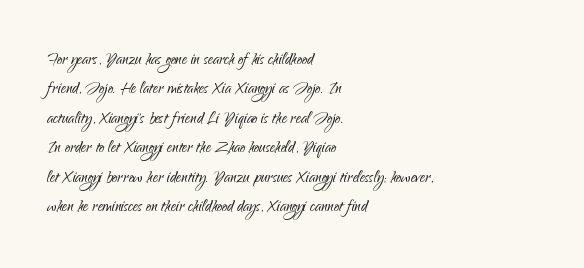
The image shows 21 px text type; set left-aligned, normal line spacing (1.4x), normal letter spacing, not underlined.
